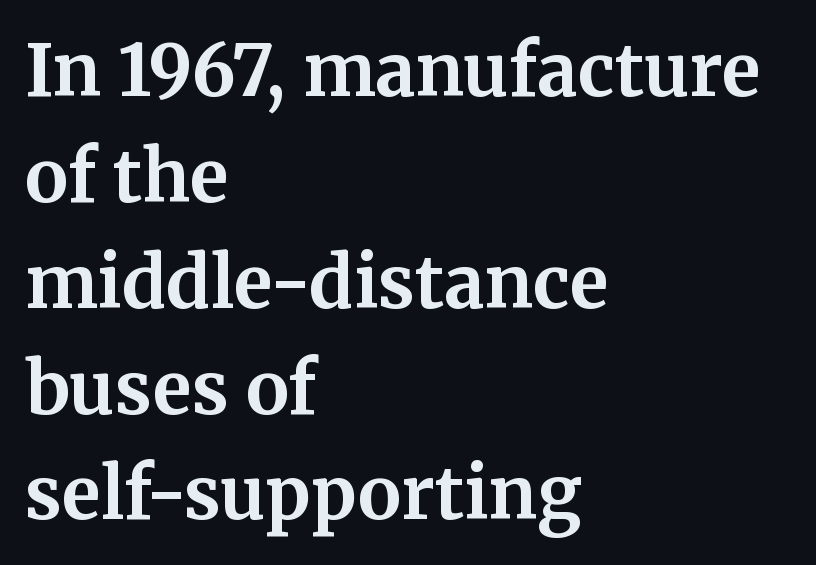
The image shows 72 px bold serif type, upright; set left-aligned, normal line spacing (1.47x), normal letter spacing, not underlined; medium stroke contrast and a medium x-height.
